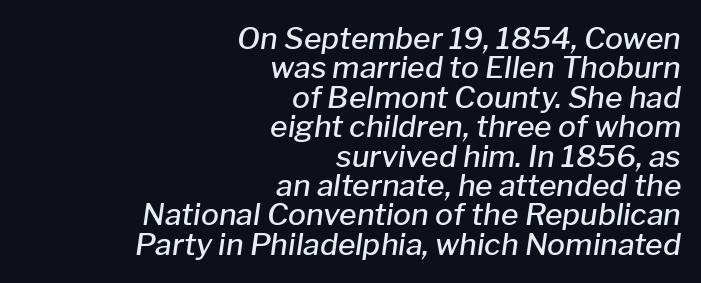
The image shows 30 px semibold type, italic (leaning right); set right-aligned, tight line spacing (0.98x), normal letter spacing, not underlined; low stroke contrast and a medium x-height.
